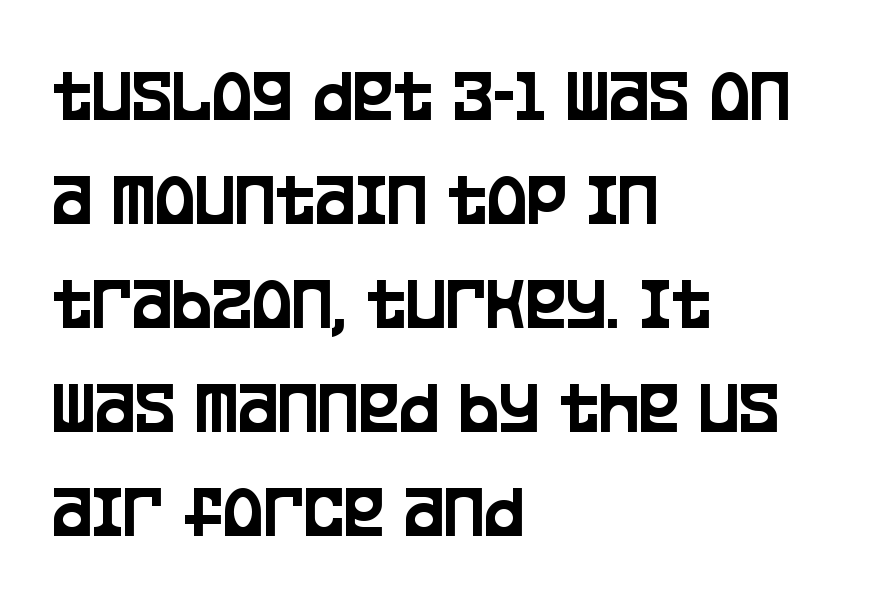
The designer left line spacing at the default. Tracking value appears to be zero — textbook default spacing. The text was rendered using a sans face with plain stroke endings. Think of a printed novel: that variable character pitch is what you see here. No italicization has been applied; the sample stays upright. The lines in this sample share a left origin and differ only in where they stop.
